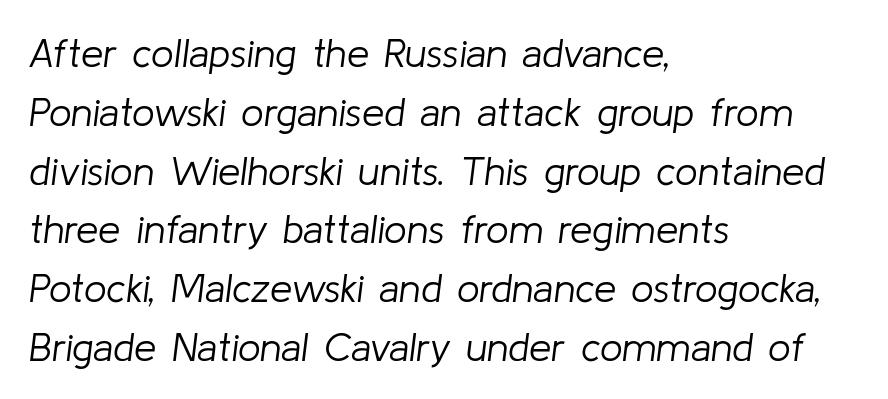
This is oblique type, the kind used for emphasis or titles. Caption: face not bold, strokes unweighted. In CSS terms this would be text-align: left. Standard letterfit; no display-style spreading of the glyphs. This sample has the flowing, uneven cadence of proportional lettering.
